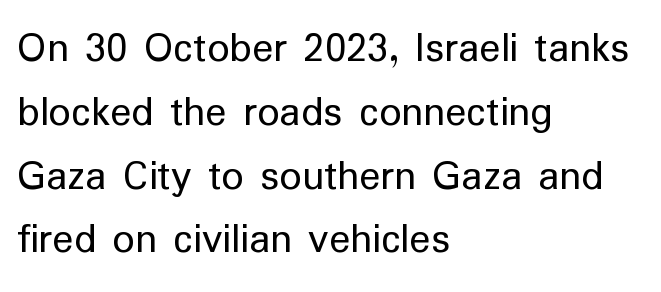
The image shows 44 px regular-weight sans-serif type, upright; set left-aligned, normal line spacing (1.45x), normal letter spacing, not underlined; low stroke contrast and a medium x-height.
